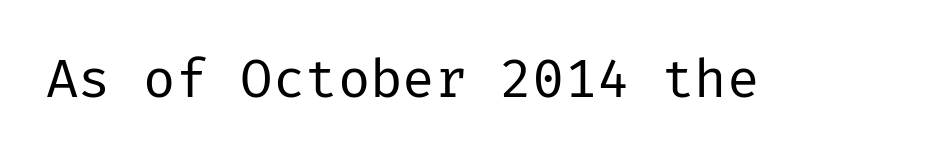
Q: Is the text bold? A: No.
Q: Is the text italic (slanted)? A: No, it is upright.
Q: Is the typeface a serif or a sans-serif typeface? A: Sans-serif.
Q: Is the text underlined? A: No.
Q: Is the spacing between letters normal or unusually wide? A: Normal.
Q: Width (condensed, normal, or wide)? A: Normal.
Q: Stroke contrast? A: Low.
Q: x-height? A: Medium.
